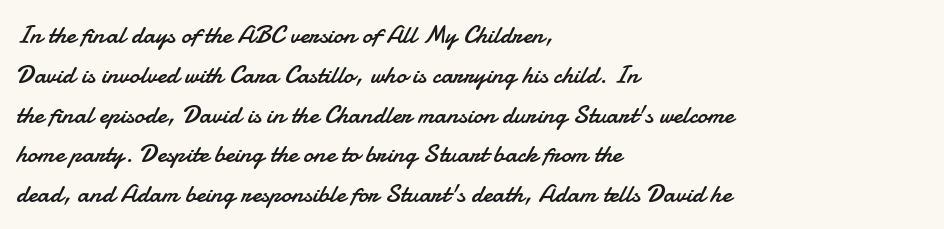
The image shows 26 px text type; set left-aligned, normal line spacing (1.53x), normal letter spacing, not underlined.
